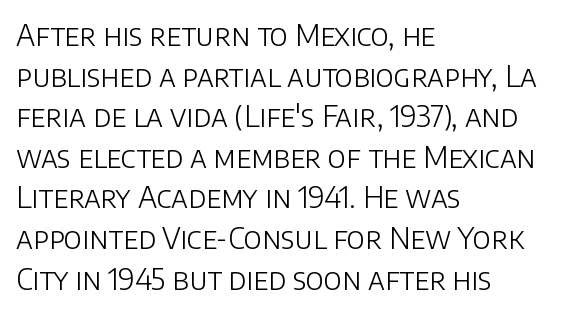
Q: Is the text bold? A: No.
Q: Is the text italic (slanted)? A: No, it is upright.
Q: Is the typeface a serif or a sans-serif typeface? A: Sans-serif.
Q: Is the text underlined? A: No.
Q: How is the paragraph aligned? A: Left-aligned.
Q: Is the spacing between letters normal or unusually wide? A: Normal.
Q: Is the spacing between lines tight, normal or loose? A: Normal.
Q: Width (condensed, normal, or wide)? A: Normal.
Q: Stroke contrast? A: Low.
Q: x-height? A: Large.
Q: Monospaced? A: No.
